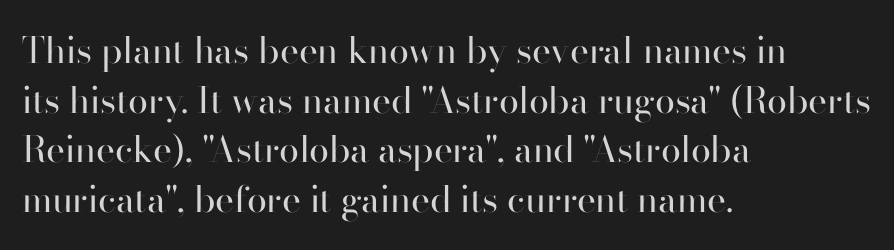
The image shows 36 px regular-weight sans-serif type, upright; set left-aligned, normal line spacing (1.38x), normal letter spacing, not underlined; high stroke contrast and a small x-height.
